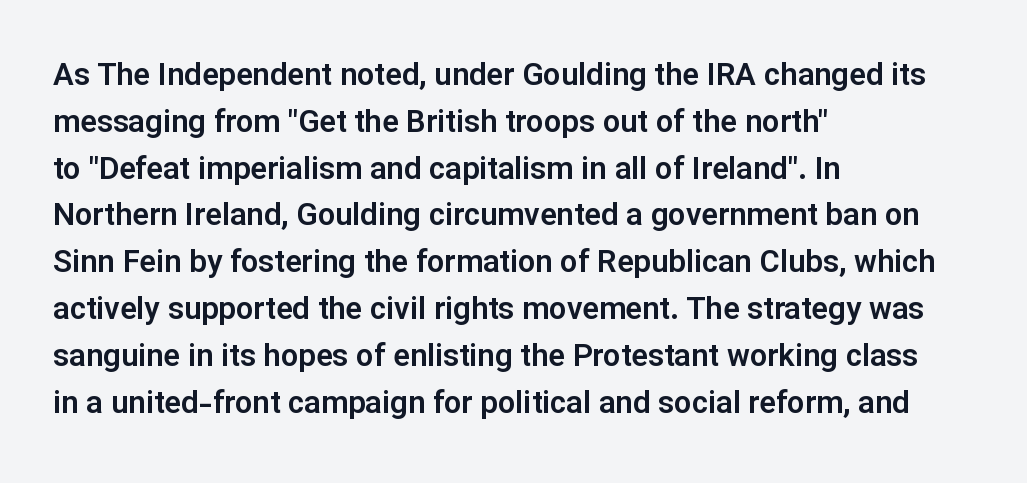
The image shows 31 px sans-serif type, upright; set left-aligned, normal line spacing (1.51x), normal letter spacing, not underlined; low stroke contrast and a medium x-height.
